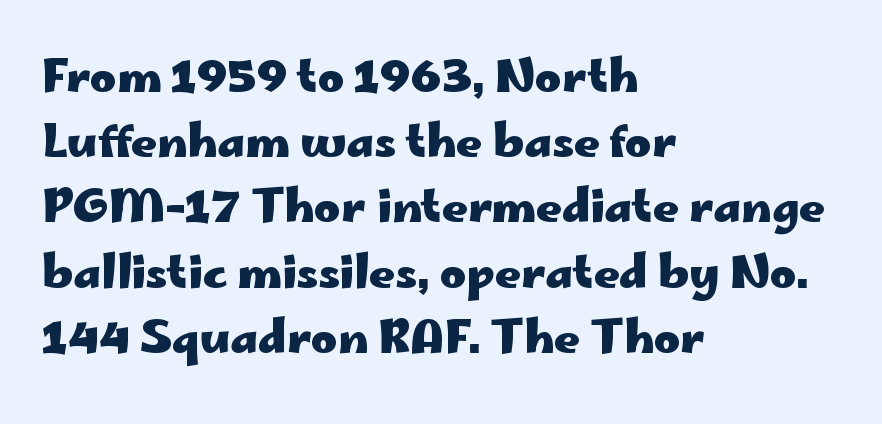
{"serif": "no", "italic": "no", "bold": "yes", "weight": "heavy", "width": "wide", "stroke_contrast": "low", "x_height": "small", "monospaced": "no", "underline": "no", "align": "left", "line_spacing": "normal", "line_spacing_ratio": 1.45, "letter_spacing": "normal", "letter_spacing_em": 0.0, "glyph_px": 45}
